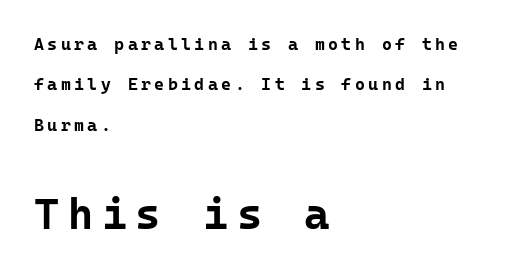
Q: Is the text bold? A: Yes.
Q: Is the text italic (slanted)? A: No, it is upright.
Q: Is the typeface a serif or a sans-serif typeface? A: Sans-serif.
Q: Is the text underlined? A: No.
Q: How is the paragraph aligned? A: Left-aligned.
Q: Is the spacing between letters normal or unusually wide? A: Unusually wide.
Q: Is the spacing between lines tight, normal or loose? A: Loose.
Q: Which block of text is set in a larger size, the first (top) or the second (bottom)? A: The second (bottom) one.
Q: Width (condensed, normal, or wide)? A: Normal.
Q: Stroke contrast? A: Low.
Q: x-height? A: Medium.
Q: Monospaced? A: Yes.
